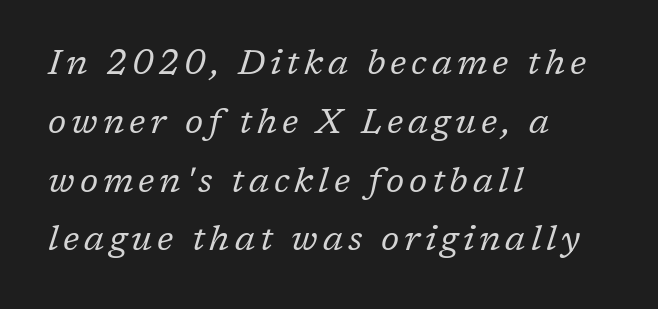
{"serif": "yes", "italic": "yes", "lean": "right", "slant_degrees": 17, "bold": "no", "weight": "regular", "width": "normal", "stroke_contrast": "low", "x_height": "medium", "monospaced": "no", "underline": "no", "align": "left", "line_spacing": "normal", "line_spacing_ratio": 1.68, "glyph_px": 35}
